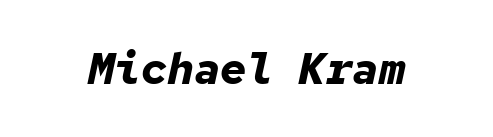
The letters are bold, with thick, heavy strokes. Do the characters align in a grid? Yes, the font is monospaced. Underline: absent. You can tell it's italic because the verticals aren't actually vertical. Tracking here is standard; glyphs follow each other at the usual distance.
